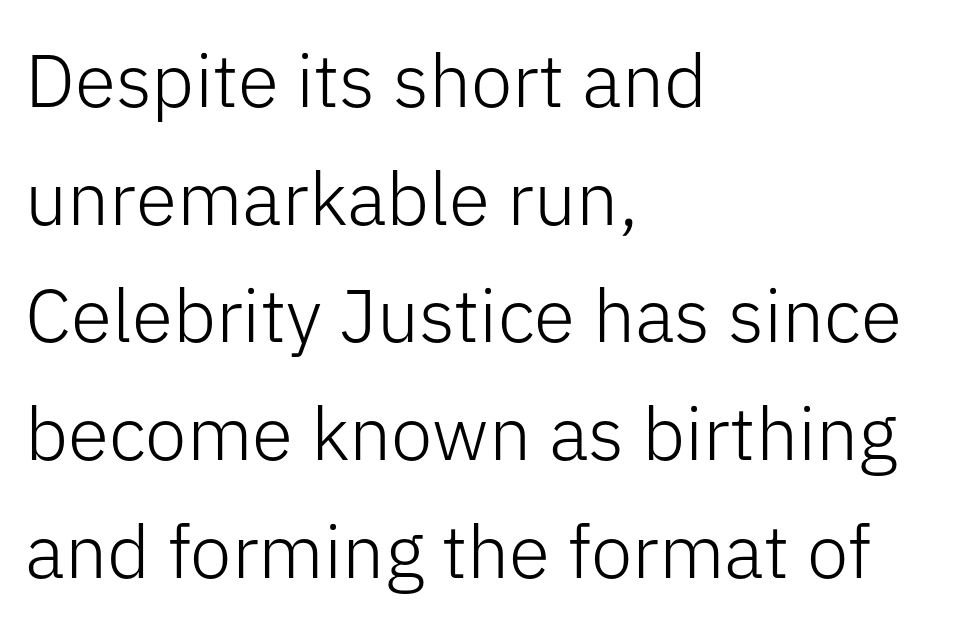
The image shows 75 px light sans-serif type, upright; set left-aligned, normal line spacing (1.57x), normal letter spacing, not underlined; low stroke contrast and a medium x-height.
